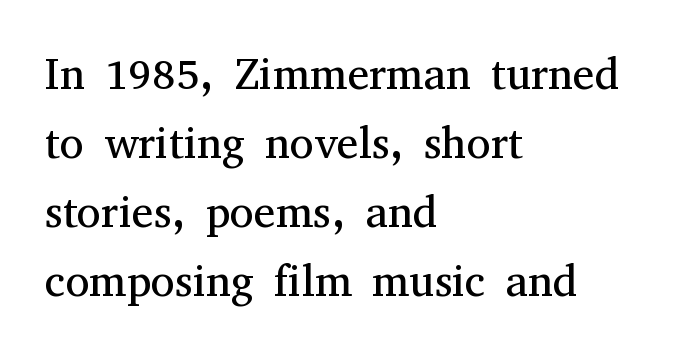
{"serif": "yes", "italic": "no", "bold": "no", "weight": "regular", "width": "normal", "stroke_contrast": "medium", "x_height": "medium", "monospaced": "no", "underline": "no", "align": "left", "line_spacing": "normal", "line_spacing_ratio": 1.57, "letter_spacing": "normal", "letter_spacing_em": 0.0, "glyph_px": 44}
